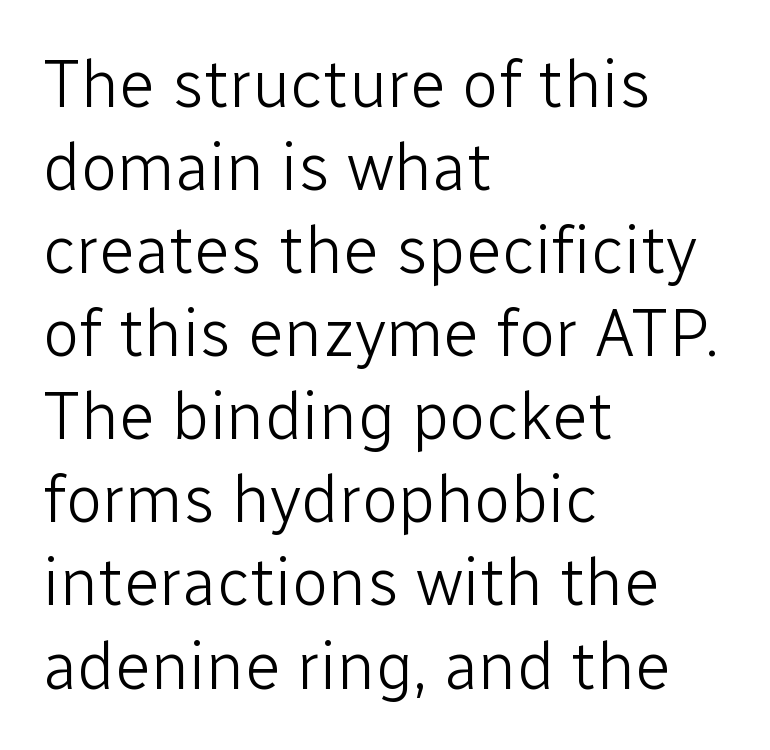
The image shows 67 px light sans-serif type, upright; set left-aligned, line spacing 1.24x, normal letter spacing, not underlined; low stroke contrast and a medium x-height.
